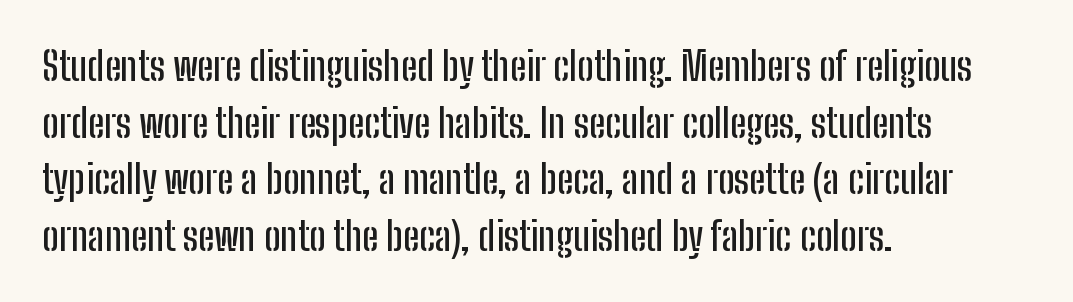
{"serif": "no", "italic": "no", "width": "condensed", "stroke_contrast": "low", "x_height": "medium", "monospaced": "no", "underline": "no", "align": "left", "line_spacing": "normal", "line_spacing_ratio": 1.45, "letter_spacing": "normal", "letter_spacing_em": 0.0, "glyph_px": 39}
